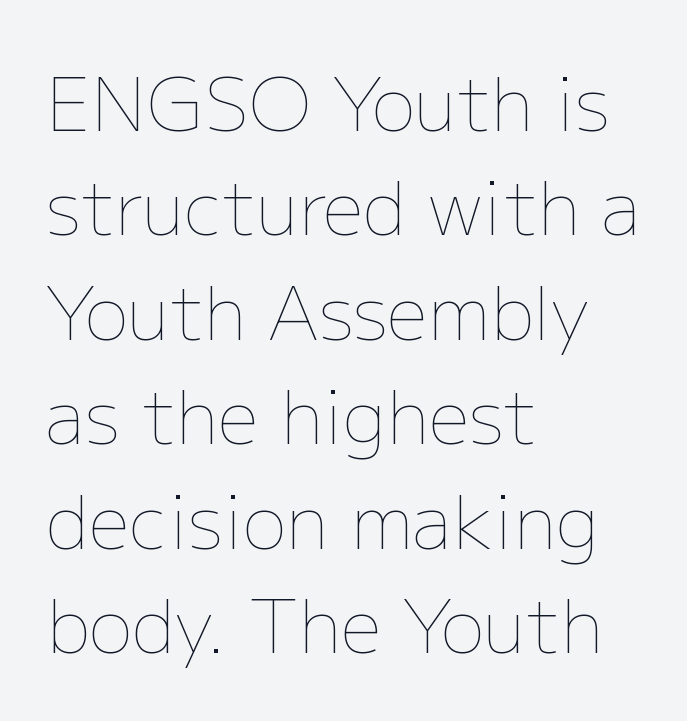
The image shows 73 px thin type, upright; set left-aligned, normal line spacing (1.43x), normal letter spacing, not underlined; low stroke contrast and a medium x-height.
